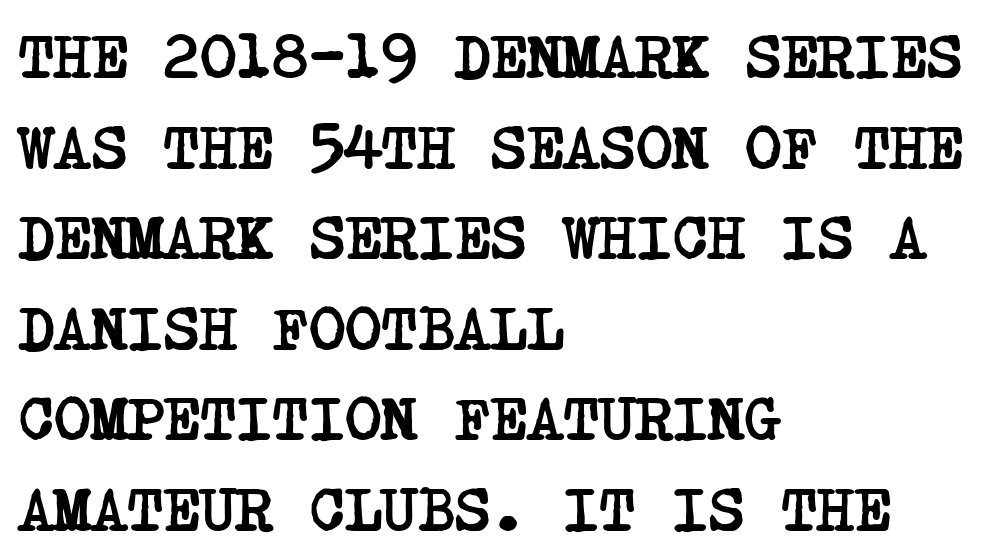
{"serif": "yes", "bold": "yes", "weight": "semibold", "width": "condensed", "stroke_contrast": "low", "x_height": "large", "underline": "no", "align": "left", "line_spacing": "normal", "line_spacing_ratio": 1.46, "letter_spacing": "normal", "letter_spacing_em": 0.0, "glyph_px": 62}
